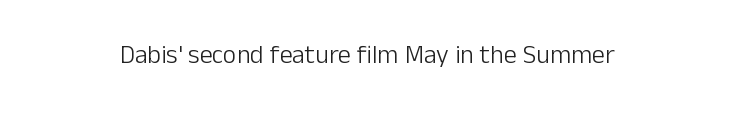
{"italic": "no", "bold": "no", "underline": "no", "align": "center", "letter_spacing": "normal", "letter_spacing_em": 0.0, "glyph_px": 26}
